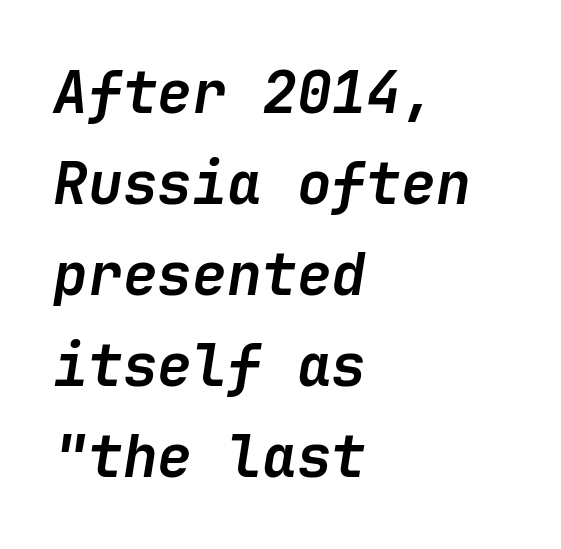
{"italic": "yes", "lean": "right", "slant_degrees": 9, "bold": "yes", "weight": "semibold", "width": "normal", "stroke_contrast": "low", "x_height": "medium", "underline": "no", "align": "left", "line_spacing": "normal", "line_spacing_ratio": 1.57, "letter_spacing": "normal", "letter_spacing_em": 0.0, "glyph_px": 58}
